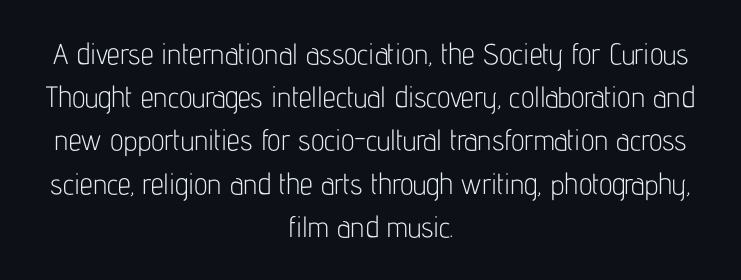
The image shows 29 px light, condensed sans-serif type, upright; set centered, normal line spacing (1.49x), normal letter spacing, not underlined; low stroke contrast and a medium x-height.
